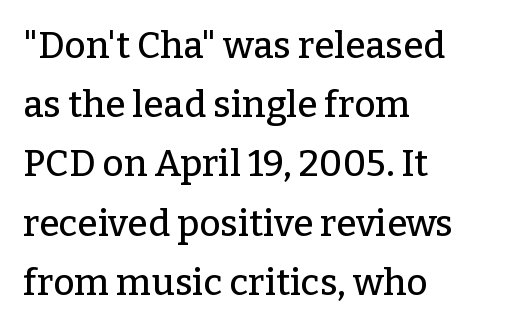
{"serif": "yes", "italic": "no", "width": "normal", "stroke_contrast": "low", "x_height": "medium", "monospaced": "no", "underline": "no", "align": "left", "line_spacing": "normal", "line_spacing_ratio": 1.6, "letter_spacing": "normal", "letter_spacing_em": 0.0, "glyph_px": 37}
